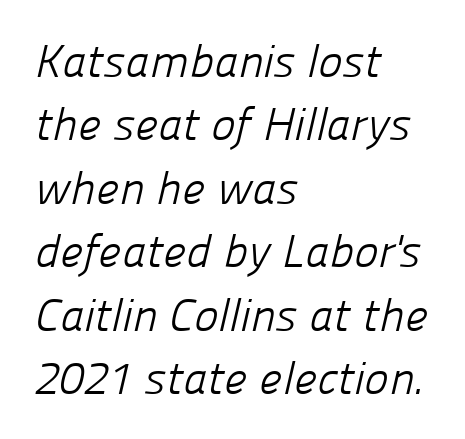
Q: Is the text bold? A: No.
Q: Is the typeface a serif or a sans-serif typeface? A: Sans-serif.
Q: Is the text underlined? A: No.
Q: How is the paragraph aligned? A: Left-aligned.
Q: Is the spacing between letters normal or unusually wide? A: Normal.
Q: Is the spacing between lines tight, normal or loose? A: Normal.
Q: Width (condensed, normal, or wide)? A: Normal.
Q: Stroke contrast? A: Low.
Q: x-height? A: Medium.
Q: Monospaced? A: No.
